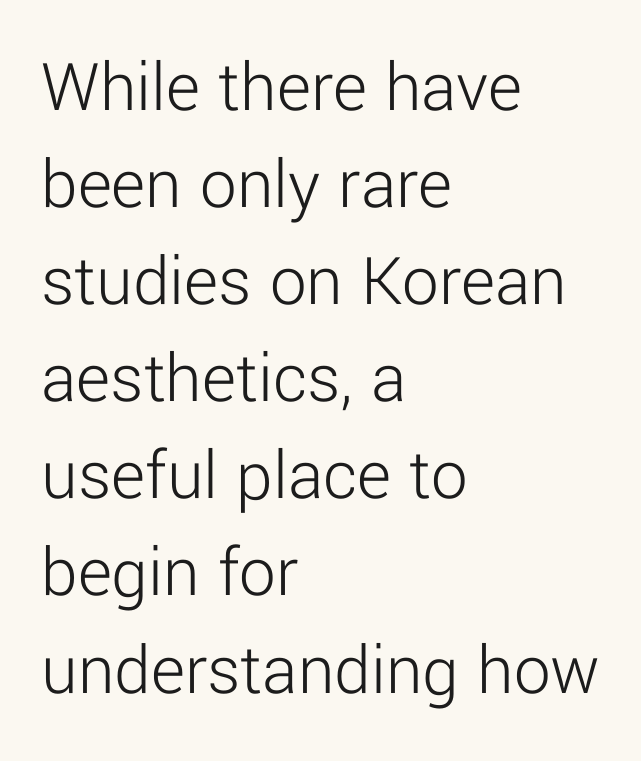
Lines of text with bare space underneath. Caption: face not bold, strokes unweighted. The ragged edge is on the right, which tells us the setting is flush left. This is the regular roman posture of the typeface. The passage shown stacks its lines at a standard gap.
